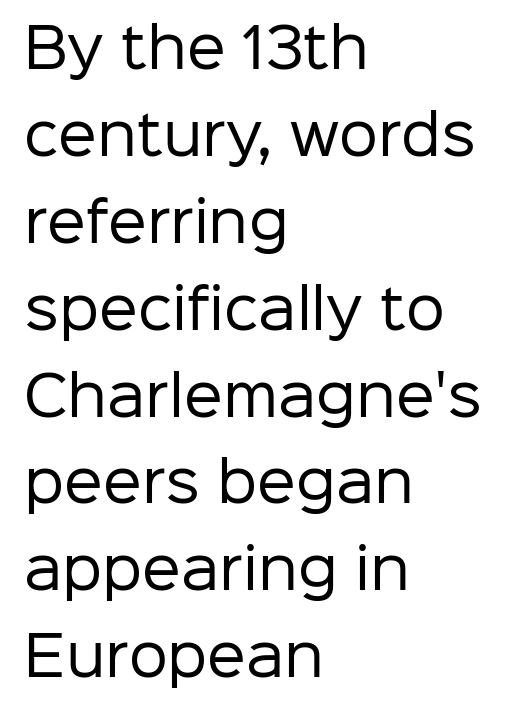
{"serif": "no", "italic": "no", "bold": "no", "weight": "regular", "width": "normal", "stroke_contrast": "low", "x_height": "medium", "monospaced": "no", "underline": "no", "align": "left", "line_spacing": "normal", "line_spacing_ratio": 1.58, "letter_spacing": "normal", "letter_spacing_em": 0.0, "glyph_px": 55}
